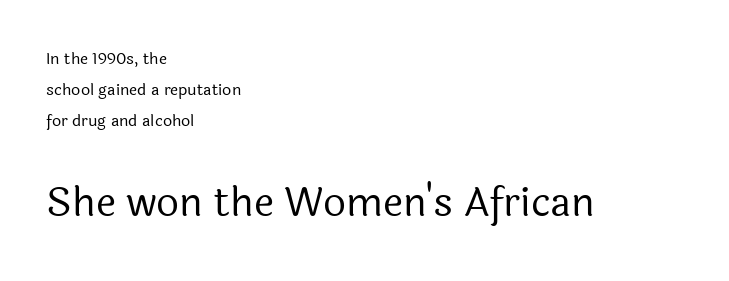
Q: Is the text bold? A: No.
Q: Is the text italic (slanted)? A: No, it is upright.
Q: Is the typeface a serif or a sans-serif typeface? A: Sans-serif.
Q: Is the text underlined? A: No.
Q: How is the paragraph aligned? A: Left-aligned.
Q: Is the spacing between letters normal or unusually wide? A: Normal.
Q: Is the spacing between lines tight, normal or loose? A: Loose.
Q: Which block of text is set in a larger size, the first (top) or the second (bottom)? A: The second (bottom) one.
Q: Width (condensed, normal, or wide)? A: Normal.
Q: x-height? A: Medium.
Q: Monospaced? A: No.
